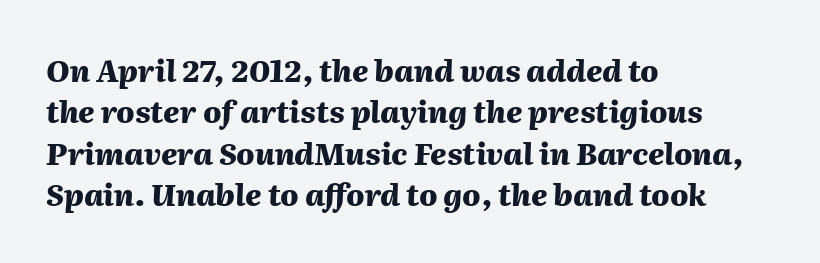
Q: Is the text bold? A: Yes.
Q: Is the text italic (slanted)? A: Yes, it leans right by about 2 degrees.
Q: Is the text underlined? A: No.
Q: How is the paragraph aligned? A: Left-aligned.
Q: Is the spacing between letters normal or unusually wide? A: Normal.
Q: Is the spacing between lines tight, normal or loose? A: Normal.
Q: Width (condensed, normal, or wide)? A: Normal.
Q: Stroke contrast? A: Medium.
Q: x-height? A: Medium.
Q: Monospaced? A: No.
